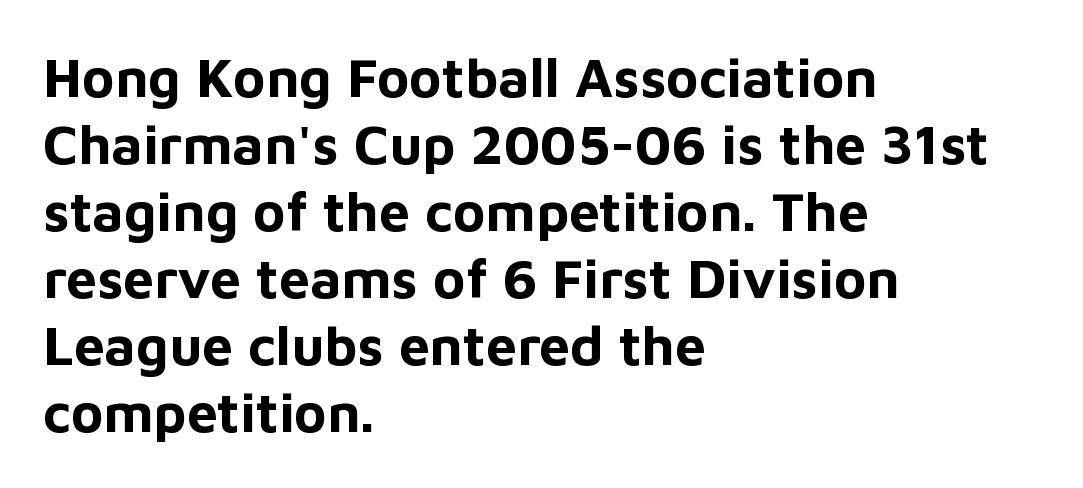
{"serif": "no", "italic": "no", "bold": "yes", "weight": "bold", "width": "normal", "stroke_contrast": "low", "x_height": "medium", "monospaced": "no", "underline": "no", "align": "left", "line_spacing_ratio": 1.22, "letter_spacing": "normal", "letter_spacing_em": 0.0, "glyph_px": 55}
